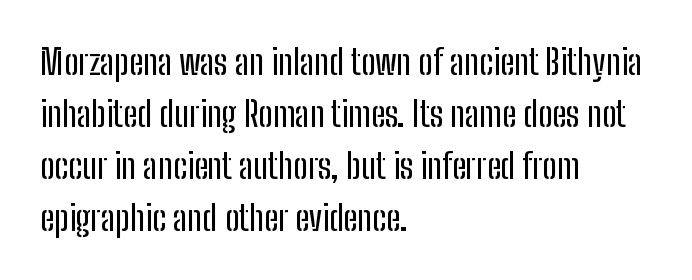
Q: Is the text italic (slanted)? A: No, it is upright.
Q: Is the typeface a serif or a sans-serif typeface? A: Sans-serif.
Q: Is the text underlined? A: No.
Q: How is the paragraph aligned? A: Left-aligned.
Q: Is the spacing between letters normal or unusually wide? A: Normal.
Q: Is the spacing between lines tight, normal or loose? A: Normal.
Q: Width (condensed, normal, or wide)? A: Condensed.
Q: Stroke contrast? A: Low.
Q: x-height? A: Medium.
Q: Monospaced? A: No.
